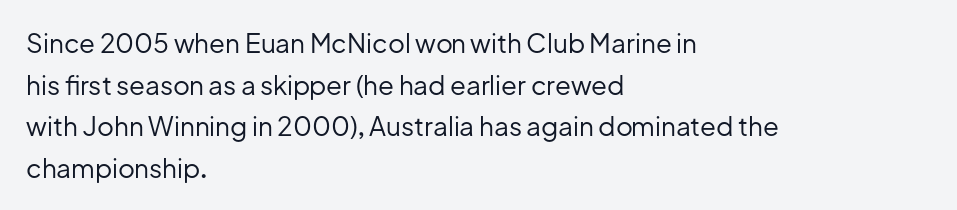
{"italic": "no", "bold": "no", "underline": "no", "align": "left", "line_spacing": "normal", "line_spacing_ratio": 1.6, "letter_spacing": "normal", "letter_spacing_em": 0.0, "glyph_px": 26}
